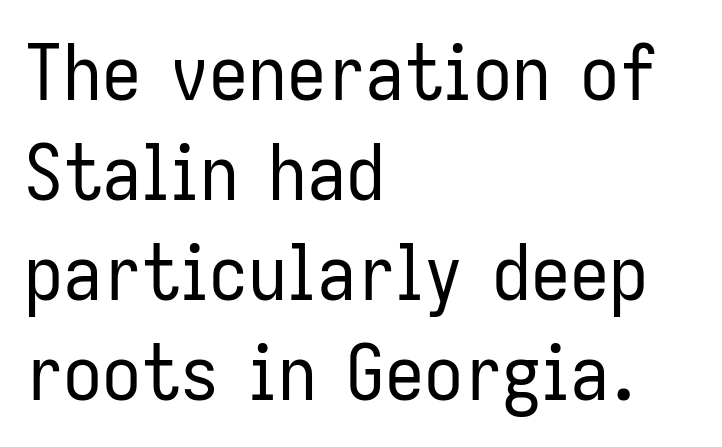
Students, note that the glyphs here touch the page at normal intervals. These lines were composed using upright roman letters. Each stroke keeps to a modest, everyday thickness or less. The area under the type is left untouched. Short and long lines alike share a common starting point at left. Looks like regular typesetting: each glyph gets only the width it needs.
